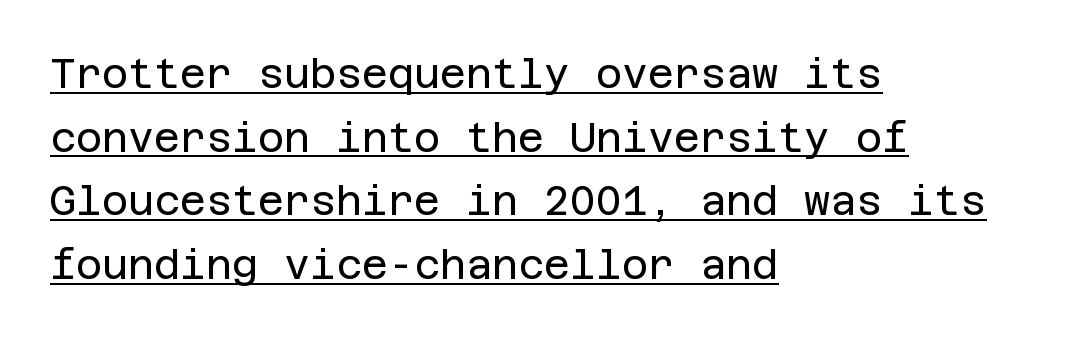
{"serif": "no", "italic": "no", "bold": "no", "weight": "regular", "width": "normal", "stroke_contrast": "low", "x_height": "large", "underline": "yes", "align": "left", "line_spacing": "normal", "line_spacing_ratio": 1.59, "letter_spacing": "normal", "letter_spacing_em": 0.0, "glyph_px": 40}
